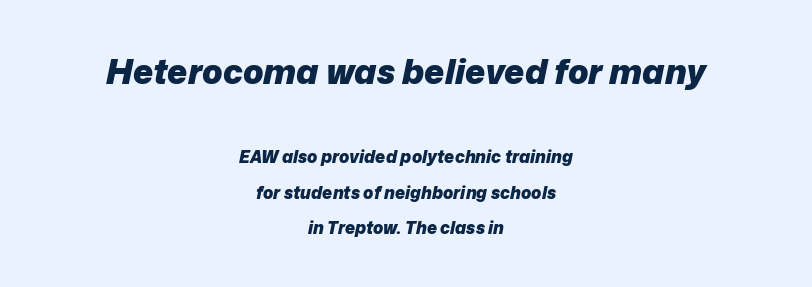
The image shows 34 px heavy type, italic (leaning right); set centered, loose line spacing (2.09x), normal letter spacing, not underlined; the first (top) block is 2.0x larger; low stroke contrast and a medium x-height.
